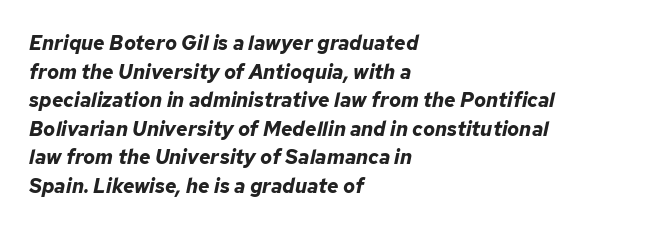
Q: Is the text bold? A: Yes.
Q: Is the text italic (slanted)? A: Yes, it leans right by about 12 degrees.
Q: Is the text underlined? A: No.
Q: How is the paragraph aligned? A: Left-aligned.
Q: Is the spacing between letters normal or unusually wide? A: Normal.
Q: Is the spacing between lines tight, normal or loose? A: Normal.
